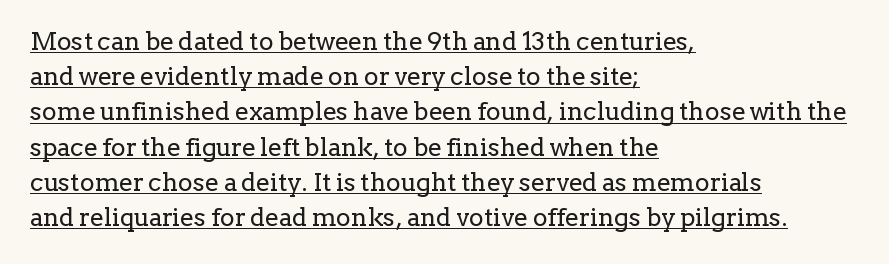
{"italic": "no", "bold": "no", "underline": "yes", "align": "left", "line_spacing": "normal", "line_spacing_ratio": 1.41, "letter_spacing": "normal", "letter_spacing_em": 0.0, "glyph_px": 25}
